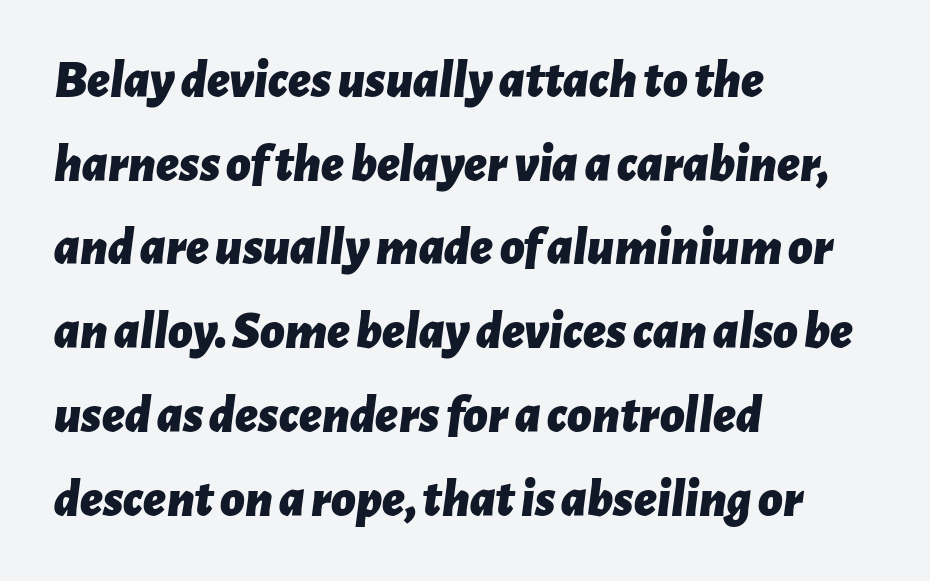
{"italic": "yes", "lean": "right", "slant_degrees": 7, "bold": "yes", "weight": "bold", "width": "normal", "stroke_contrast": "low", "x_height": "medium", "monospaced": "no", "underline": "no", "align": "left", "line_spacing": "normal", "line_spacing_ratio": 1.58, "letter_spacing": "normal", "letter_spacing_em": 0.0, "glyph_px": 53}
